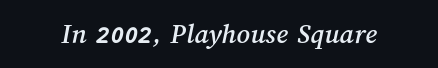
The image shows 29 px text type; set normal letter spacing, not underlined; medium stroke contrast and a medium x-height.
